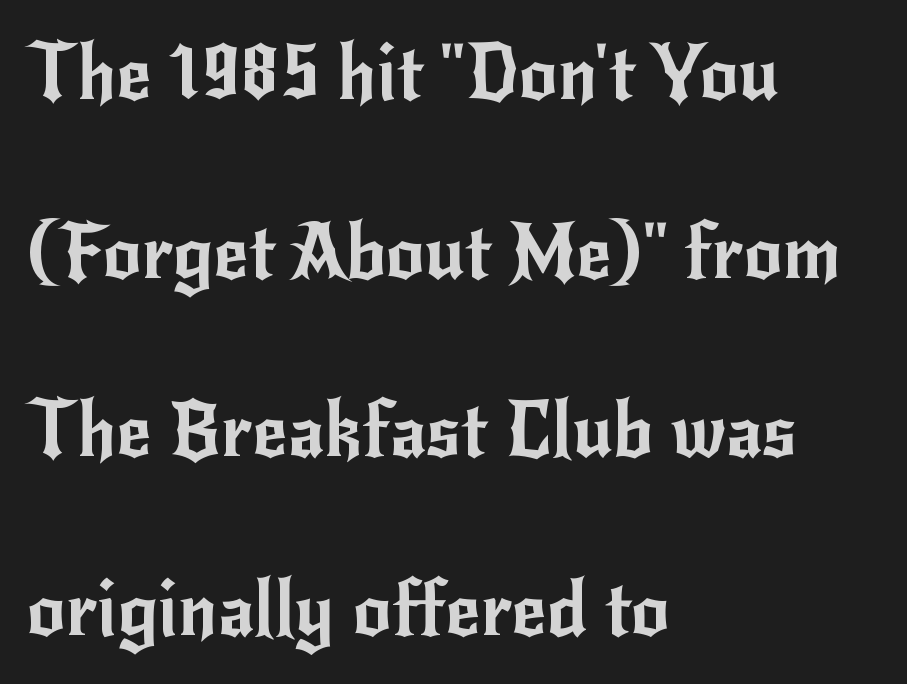
The rendering keeps characters at their native spacing. The lines are quadded left. This sample trades compactness for vertical openness between lines. The face used here is a sans, in the tradition of grotesques and geometrics. This sample uses an upright cut, with every glyph sitting square on the baseline. Honestly, there is no underline to notice here at all.
